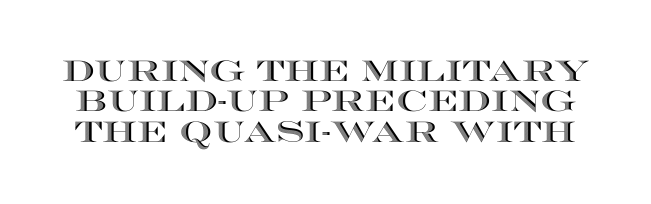
{"italic": "no", "width": "wide", "x_height": "large", "monospaced": "no", "underline": "no", "line_spacing": "tight", "line_spacing_ratio": 1.05, "letter_spacing": "normal", "letter_spacing_em": 0.0, "glyph_px": 29}
